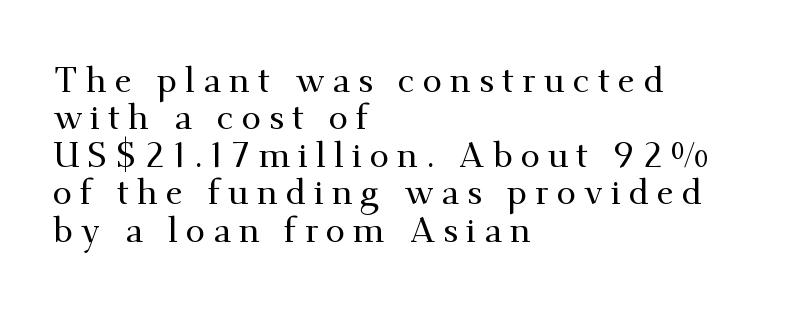
Q: Is the text italic (slanted)? A: No, it is upright.
Q: Is the typeface a serif or a sans-serif typeface? A: Serif.
Q: Is the text underlined? A: No.
Q: How is the paragraph aligned? A: Left-aligned.
Q: Is the spacing between letters normal or unusually wide? A: Unusually wide.
Q: Is the spacing between lines tight, normal or loose? A: Tight.
Q: Width (condensed, normal, or wide)? A: Normal.
Q: Stroke contrast? A: Medium.
Q: x-height? A: Small.
Q: Monospaced? A: No.
